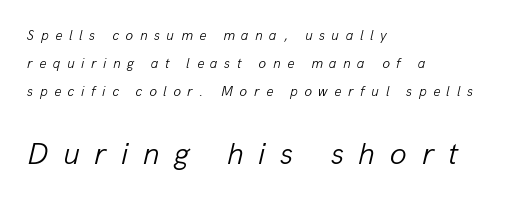
Q: Is the text bold? A: No.
Q: Is the text italic (slanted)? A: Yes, it leans right by about 13 degrees.
Q: Is the text underlined? A: No.
Q: How is the paragraph aligned? A: Left-aligned.
Q: Is the spacing between letters normal or unusually wide? A: Unusually wide.
Q: Is the spacing between lines tight, normal or loose? A: Loose.
Q: Which block of text is set in a larger size, the first (top) or the second (bottom)? A: The second (bottom) one.
Q: Width (condensed, normal, or wide)? A: Normal.
Q: Stroke contrast? A: Low.
Q: x-height? A: Medium.
Q: Monospaced? A: No.
